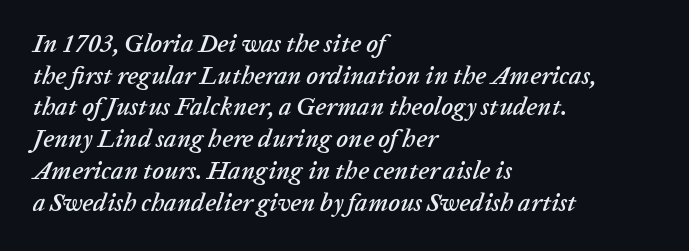
The image shows 25 px text type, italic (leaning right); set left-aligned, normal line spacing (1.27x), normal letter spacing, not underlined.
